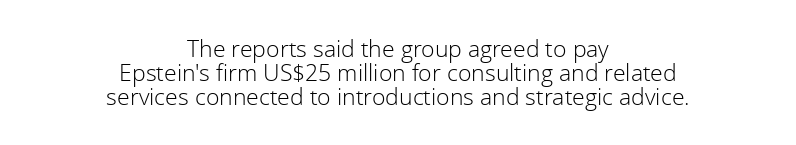
Does the copy run flush right? No — it is centered line by line. Is there any slant? The stems are plumb. The passage shown is not underscored anywhere. No heavy texture on the line: the type isn't bold. The tracking reads as untouched default to a designer's eye.
